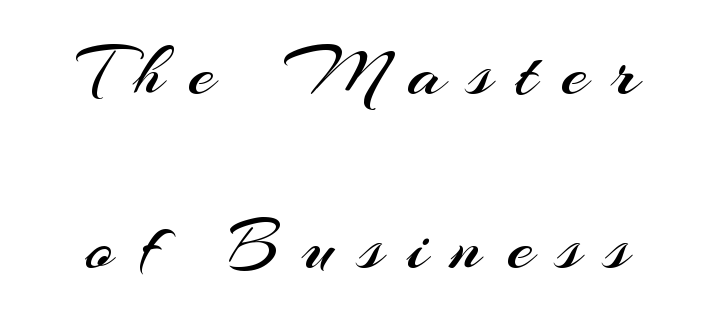
The vertical gap from one line to the next is large. To sum up the face: it is a sans, with no serifs. Short and long lines alike share a common midpoint. Heft: none added — not bold.
